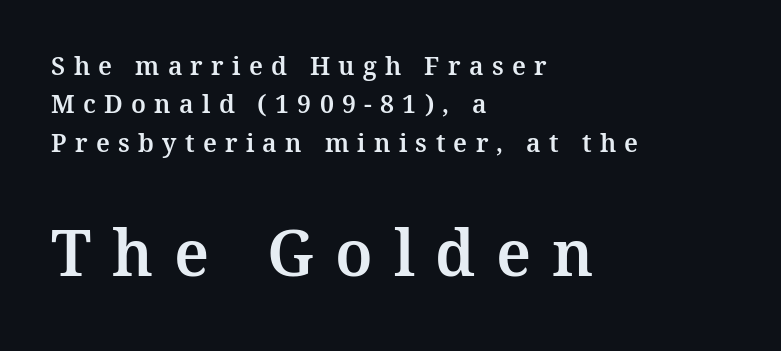
Q: Is the text italic (slanted)? A: No, it is upright.
Q: Is the typeface a serif or a sans-serif typeface? A: Serif.
Q: Is the text underlined? A: No.
Q: How is the paragraph aligned? A: Left-aligned.
Q: Is the spacing between letters normal or unusually wide? A: Unusually wide.
Q: Is the spacing between lines tight, normal or loose? A: Normal.
Q: Which block of text is set in a larger size, the first (top) or the second (bottom)? A: The second (bottom) one.
Q: Width (condensed, normal, or wide)? A: Normal.
Q: Stroke contrast? A: Medium.
Q: x-height? A: Medium.
Q: Monospaced? A: No.
